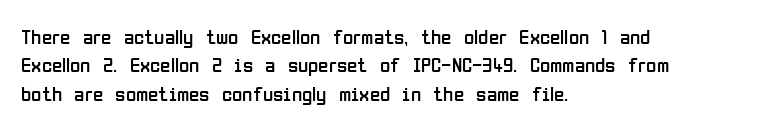
{"italic": "no", "bold": "no", "underline": "no", "align": "left", "line_spacing": "normal", "line_spacing_ratio": 1.35, "letter_spacing": "normal", "letter_spacing_em": 0.0, "glyph_px": 21}
